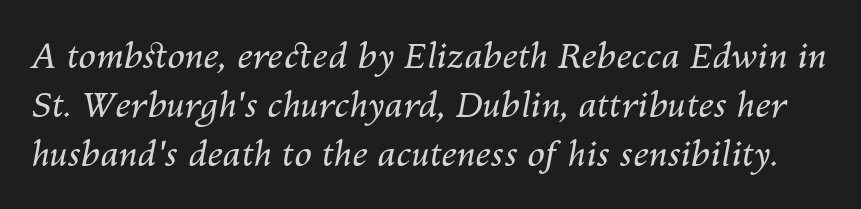
{"italic": "yes", "lean": "right", "slant_degrees": 10, "bold": "no", "weight": "regular", "width": "normal", "stroke_contrast": "medium", "x_height": "medium", "monospaced": "no", "underline": "no", "line_spacing": "normal", "line_spacing_ratio": 1.4, "letter_spacing": "normal", "letter_spacing_em": 0.0, "glyph_px": 35}
